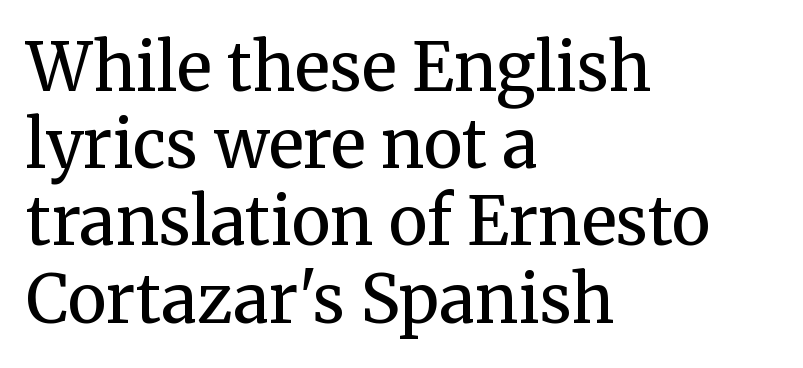
Honestly, the letter spacing is just normal — you wouldn't notice it. The letters advance in unequal steps, a hallmark of proportional type. Do the letters lean? They stand straight. Compared with a typical body face, this is equally light or lighter still. Look at the bottom of the vertical strokes: they flare into serifs here.
